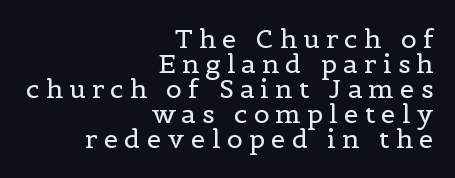
Q: Is the text bold? A: No.
Q: Is the text italic (slanted)? A: No, it is upright.
Q: Is the text underlined? A: No.
Q: How is the paragraph aligned? A: Right-aligned.
Q: Is the spacing between letters normal or unusually wide? A: Unusually wide.
Q: Is the spacing between lines tight, normal or loose? A: Tight.
